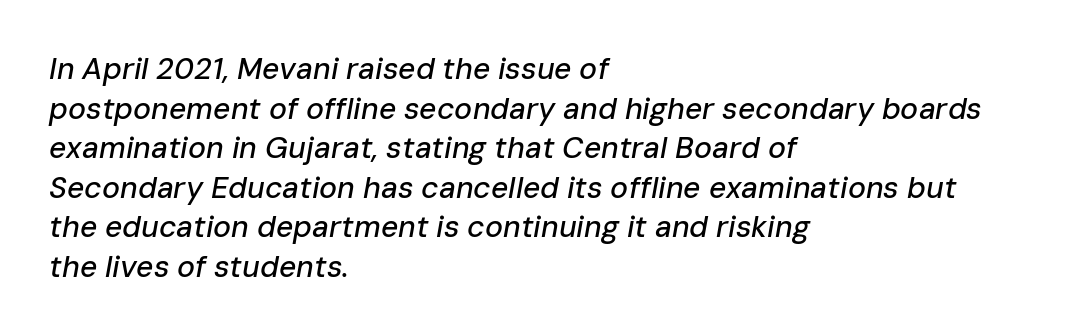
The rendering uses a moderate line-height, typical for paragraphs. Note the varied advance widths — an 'i' is clearly narrower than an 'm'. It's the slanting kind of type. The area under the type is left untouched.
